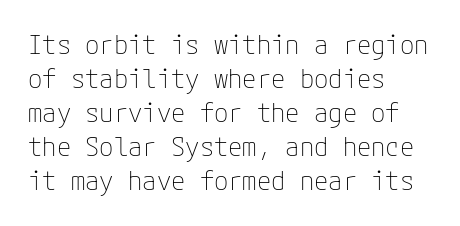
Descenders are the only things crossing below the line. All the whitespace from short lines collects on the right. Characters remain perfectly vertical along every line. The letters sit at their default tracking, neither squeezed nor spread.
